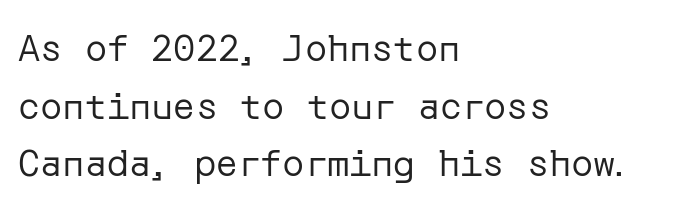
Q: Is the text bold? A: No.
Q: Is the text italic (slanted)? A: No, it is upright.
Q: Is the typeface a serif or a sans-serif typeface? A: Sans-serif.
Q: Is the text underlined? A: No.
Q: How is the paragraph aligned? A: Left-aligned.
Q: Is the spacing between letters normal or unusually wide? A: Normal.
Q: Is the spacing between lines tight, normal or loose? A: Normal.
Q: Width (condensed, normal, or wide)? A: Normal.
Q: Stroke contrast? A: Low.
Q: x-height? A: Medium.
